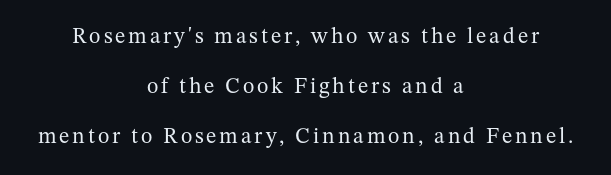
Weight: not bold — regular or lighter. Type without underlining. You could fit nearly another row in the gap between these rows. The lines in this sample share a center point and differ in where they start and stop. The font's upright variant was chosen for this text.
